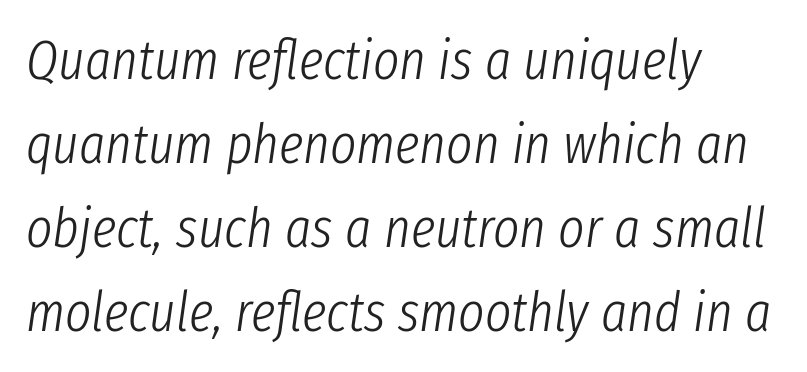
The image shows 56 px light, condensed type, italic (leaning right); set left-aligned, normal line spacing (1.5x), normal letter spacing, not underlined; low stroke contrast and a medium x-height.
